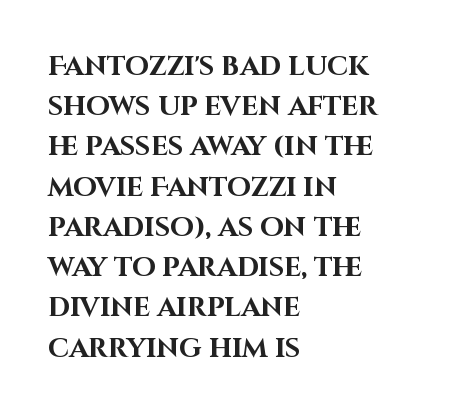
The image shows 27 px bold type, upright; set left-aligned, normal line spacing (1.49x), normal letter spacing, not underlined.
